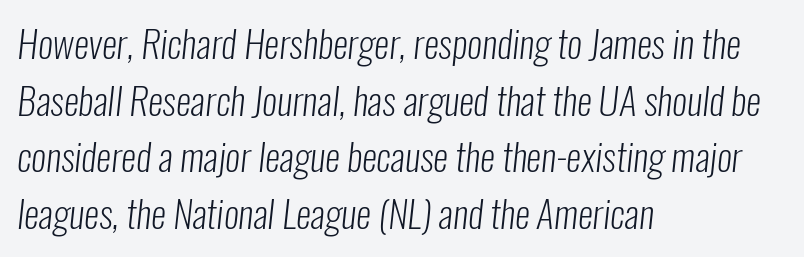
Q: Is the text bold? A: No.
Q: Is the typeface a serif or a sans-serif typeface? A: Sans-serif.
Q: Is the text underlined? A: No.
Q: How is the paragraph aligned? A: Left-aligned.
Q: Is the spacing between letters normal or unusually wide? A: Normal.
Q: Is the spacing between lines tight, normal or loose? A: Normal.
Q: Width (condensed, normal, or wide)? A: Condensed.
Q: Stroke contrast? A: Low.
Q: x-height? A: Medium.
Q: Monospaced? A: No.
